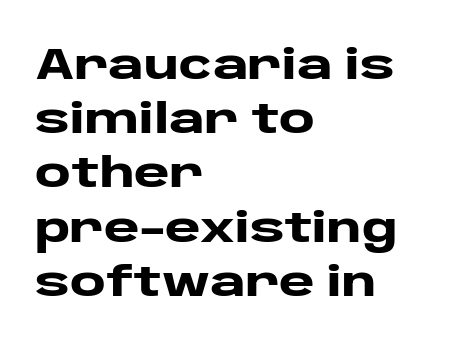
Q: Is the text bold? A: Yes.
Q: Is the text italic (slanted)? A: No, it is upright.
Q: Is the typeface a serif or a sans-serif typeface? A: Sans-serif.
Q: Is the text underlined? A: No.
Q: How is the paragraph aligned? A: Left-aligned.
Q: Is the spacing between letters normal or unusually wide? A: Normal.
Q: Is the spacing between lines tight, normal or loose? A: Normal.
Q: Width (condensed, normal, or wide)? A: Wide.
Q: Stroke contrast? A: Low.
Q: x-height? A: Large.
Q: Monospaced? A: No.
